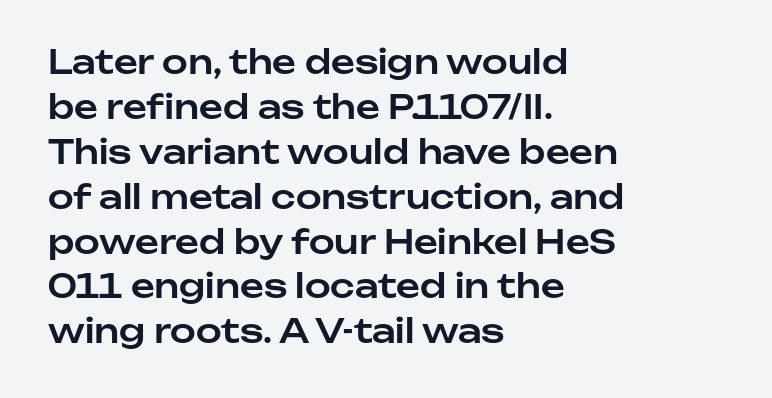
Q: Is the text italic (slanted)? A: No, it is upright.
Q: Is the typeface a serif or a sans-serif typeface? A: Sans-serif.
Q: Is the text underlined? A: No.
Q: How is the paragraph aligned? A: Left-aligned.
Q: Is the spacing between letters normal or unusually wide? A: Normal.
Q: Is the spacing between lines tight, normal or loose? A: Normal.
Q: Width (condensed, normal, or wide)? A: Normal.
Q: Stroke contrast? A: Low.
Q: x-height? A: Medium.
Q: Monospaced? A: No.
